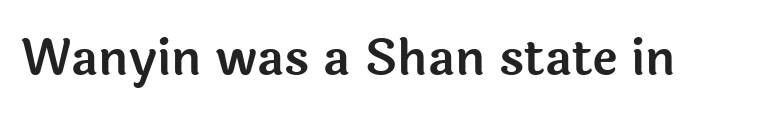
The image shows 49 px sans-serif type, upright; set normal letter spacing, not underlined; a medium x-height.
